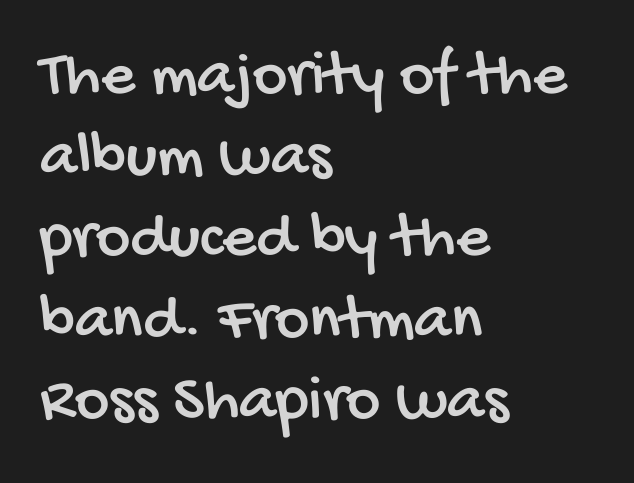
A typesetter would call this proportional, since set widths differ per character. This sample uses plain, unmodified letter spacing. One-word summary of the alignment: left. Nope, no serifs anywhere on these letters. Decoration check: the copy has no underline.
